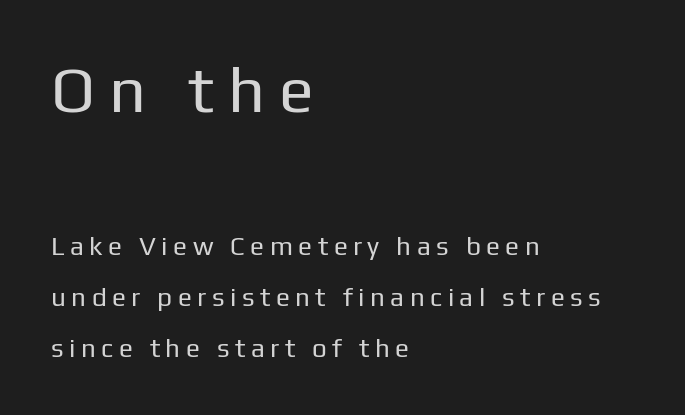
Q: Is the text bold? A: No.
Q: Is the text italic (slanted)? A: No, it is upright.
Q: Is the typeface a serif or a sans-serif typeface? A: Sans-serif.
Q: Is the text underlined? A: No.
Q: How is the paragraph aligned? A: Left-aligned.
Q: Is the spacing between letters normal or unusually wide? A: Unusually wide.
Q: Is the spacing between lines tight, normal or loose? A: Loose.
Q: Which block of text is set in a larger size, the first (top) or the second (bottom)? A: The first (top) one.
Q: Width (condensed, normal, or wide)? A: Normal.
Q: Stroke contrast? A: Low.
Q: x-height? A: Medium.
Q: Monospaced? A: No.
